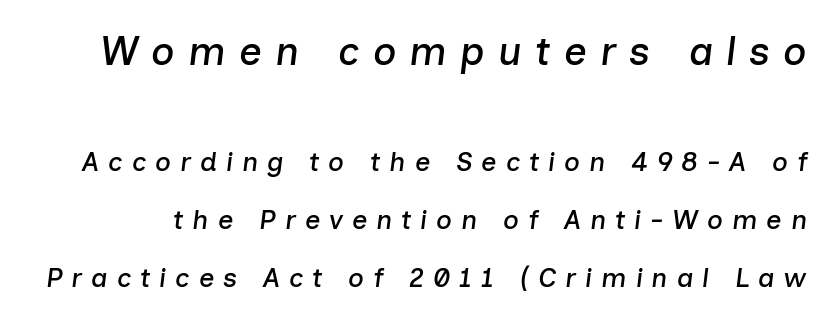
Q: Is the text italic (slanted)? A: Yes, it leans right by about 7 degrees.
Q: Is the text underlined? A: No.
Q: Is the spacing between letters normal or unusually wide? A: Unusually wide.
Q: Is the spacing between lines tight, normal or loose? A: Loose.
Q: Which block of text is set in a larger size, the first (top) or the second (bottom)? A: The first (top) one.
Q: Width (condensed, normal, or wide)? A: Normal.
Q: Stroke contrast? A: Low.
Q: x-height? A: Medium.
Q: Monospaced? A: No.
